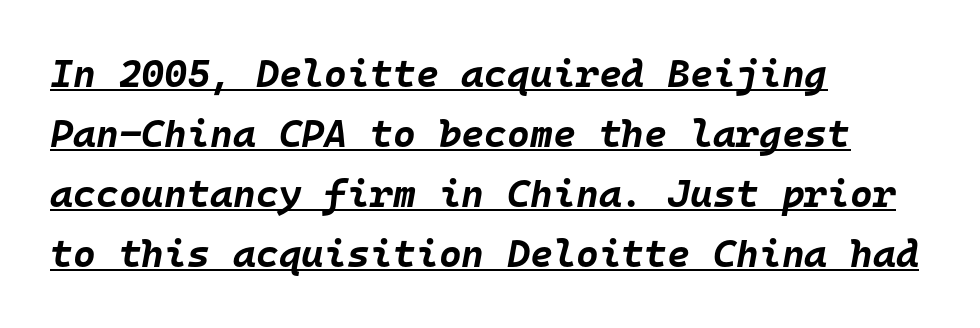
{"italic": "yes", "lean": "right", "slant_degrees": 10, "bold": "yes", "weight": "bold", "width": "normal", "stroke_contrast": "low", "x_height": "large", "monospaced": "yes", "underline": "yes", "align": "left", "line_spacing": "normal", "line_spacing_ratio": 1.54, "letter_spacing": "normal", "letter_spacing_em": 0.0, "glyph_px": 39}
